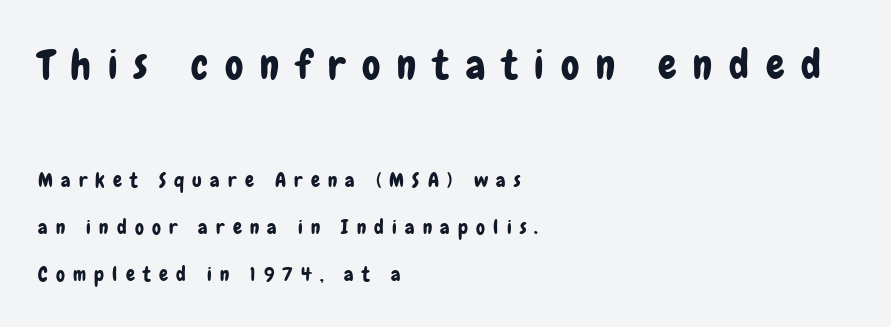
Q: Is the text italic (slanted)? A: No, it is upright.
Q: Is the typeface a serif or a sans-serif typeface? A: Sans-serif.
Q: Is the text underlined? A: No.
Q: How is the paragraph aligned? A: Left-aligned.
Q: Is the spacing between letters normal or unusually wide? A: Unusually wide.
Q: Is the spacing between lines tight, normal or loose? A: Loose.
Q: Which block of text is set in a larger size, the first (top) or the second (bottom)? A: The first (top) one.
Q: Width (condensed, normal, or wide)? A: Condensed.
Q: Stroke contrast? A: Low.
Q: x-height? A: Medium.
Q: Monospaced? A: No.
